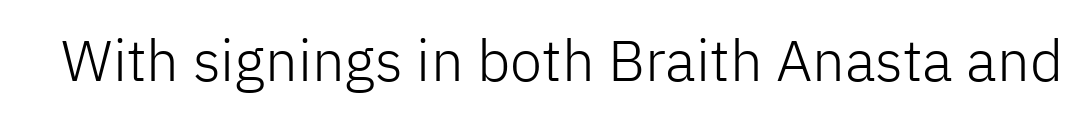
Serif or sans? Sans — the stroke terminals are bare. Has an underline been added? It has not. Do the characters align in a grid? No, the font is proportional. The type sits square on the baseline with zero lean. In terms of letterspacing, this is plain default setting.
